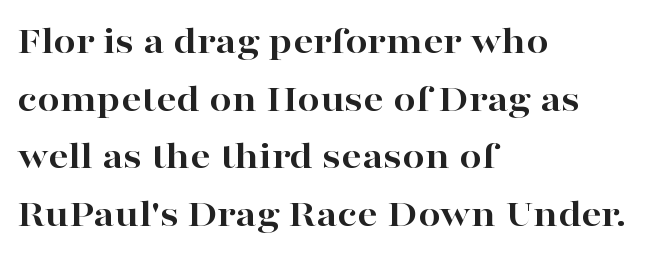
{"serif": "yes", "italic": "no", "bold": "yes", "weight": "bold", "width": "wide", "stroke_contrast": "high", "x_height": "medium", "monospaced": "no", "underline": "no", "align": "left", "line_spacing": "normal", "line_spacing_ratio": 1.44, "letter_spacing": "normal", "letter_spacing_em": 0.0, "glyph_px": 40}
